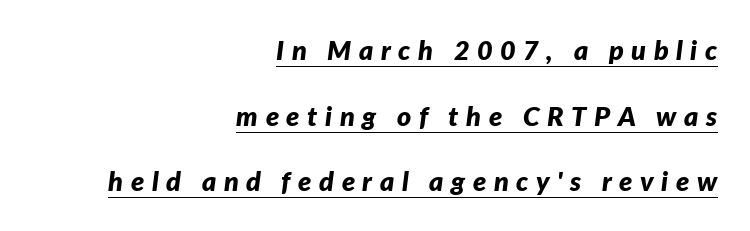
The image shows 27 px bold type, italic (leaning right); set right-aligned, loose line spacing (2.43x), unusually wide letter spacing (+0.28 em), underlined.
